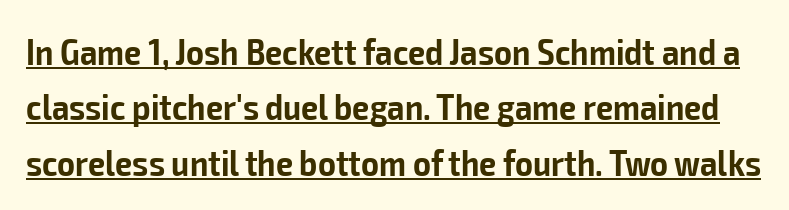
{"serif": "no", "italic": "no", "bold": "semi", "weight": "semibold", "width": "condensed", "stroke_contrast": "low", "x_height": "medium", "monospaced": "no", "underline": "yes", "line_spacing": "normal", "line_spacing_ratio": 1.46, "letter_spacing": "normal", "letter_spacing_em": 0.0, "glyph_px": 38}
